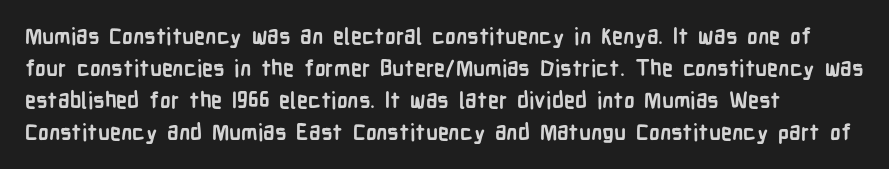
Decoration check: the copy has no underline. Is the type bold? Yes — the strokes are clearly thick and heavy. Tracking here is standard; glyphs follow each other at the usual distance. Notice how the stems are strictly vertical — no italics here. These lines sit exactly where default settings would place them.
